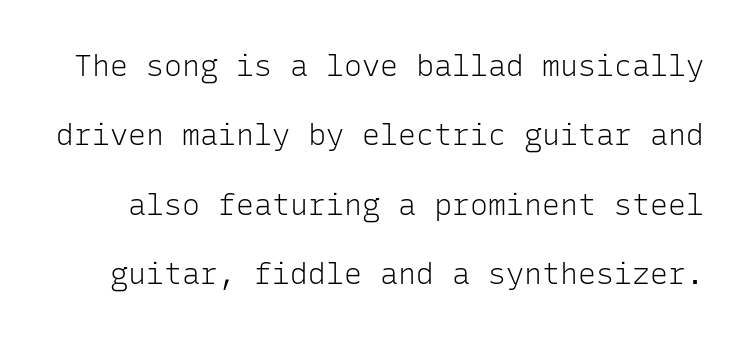
The image shows 30 px light sans-serif type, upright, monospaced; set loose line spacing (2.31x), normal letter spacing, not underlined; low stroke contrast and a medium x-height.
